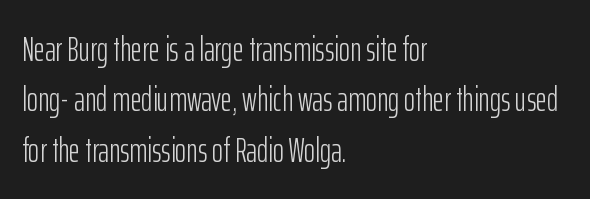
The strip under each line holds only bare page. The passage shown stacks its lines at a standard gap. Italic: no, the glyphs are upright roman. Words appear dense and cohesive because spacing is normal. This sample uses a sans-serif face.
